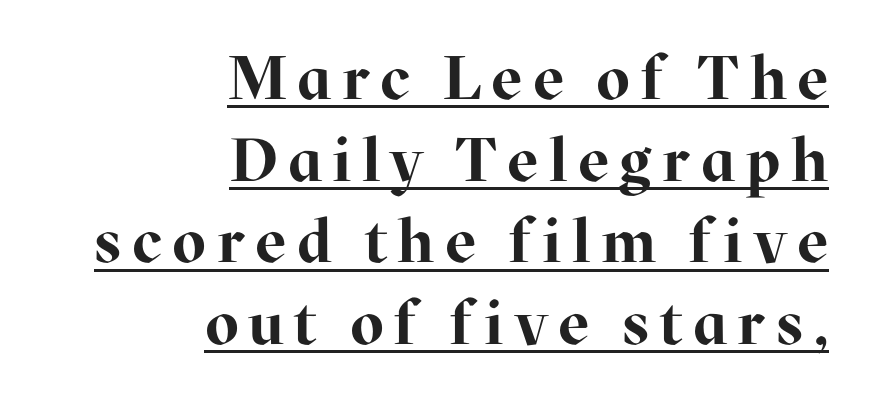
Do the characters align in a grid? No, the font is proportional. This sample uses an upright cut, with every glyph sitting square on the baseline. A serif font was chosen for this passage. The rendered words wear a rule along their underside. Casual observation: everything's shoved over to the right. Students, this is bold: see how much ink each stroke carries.
